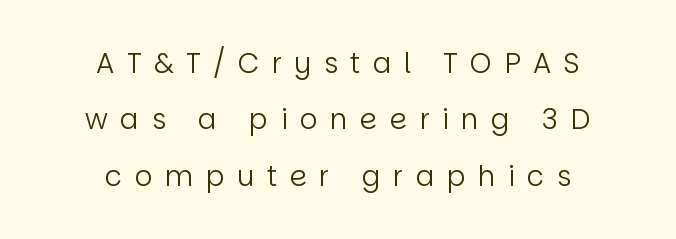
Q: Is the text bold? A: No.
Q: Is the text italic (slanted)? A: No, it is upright.
Q: Is the typeface a serif or a sans-serif typeface? A: Sans-serif.
Q: Is the text underlined? A: No.
Q: How is the paragraph aligned? A: Centered.
Q: Is the spacing between letters normal or unusually wide? A: Unusually wide.
Q: Is the spacing between lines tight, normal or loose? A: Loose.
Q: Width (condensed, normal, or wide)? A: Normal.
Q: Stroke contrast? A: Low.
Q: x-height? A: Large.
Q: Monospaced? A: No.
